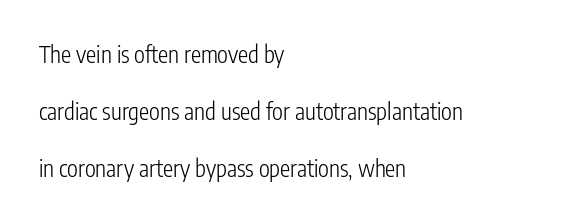
The lettering stays uniformly vertical, giving the passage a roman look. Notice how the passage keeps a crisp vertical edge on the left only. No extra ink here — the face is not bold. Observe the ordinary spacing: letters are neighbours, not strangers. The block of text is sparse from top to bottom, with ample space between rows.
